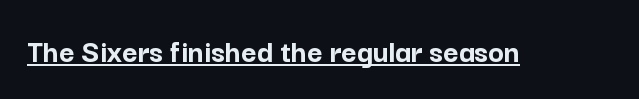
Q: Is the text bold? A: Yes.
Q: Is the text italic (slanted)? A: No, it is upright.
Q: Is the typeface a serif or a sans-serif typeface? A: Sans-serif.
Q: Is the text underlined? A: Yes.
Q: Is the spacing between letters normal or unusually wide? A: Normal.
Q: Width (condensed, normal, or wide)? A: Normal.
Q: Stroke contrast? A: Low.
Q: x-height? A: Medium.
Q: Monospaced? A: No.
